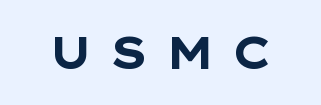
{"serif": "no", "italic": "no", "bold": "yes", "weight": "bold", "width": "wide", "stroke_contrast": "low", "x_height": "medium", "monospaced": "no", "underline": "no", "letter_spacing": "wide", "letter_spacing_em": 0.37, "glyph_px": 45}
